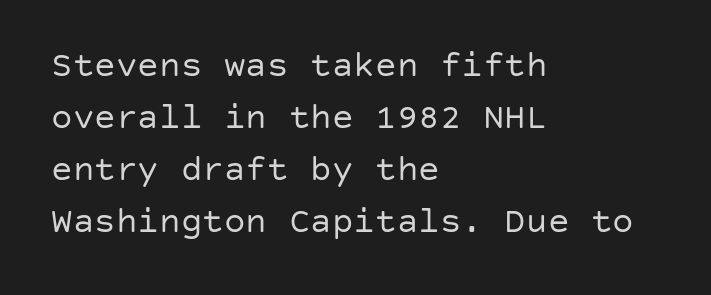
The lines are quadded left. The type is set solid horizontally, with unmodified tracking. Posture: straight, roman, zero tilt. Stroke terminals: plain, sans-serif. A quiet, ordinary-to-light weight characterises the typeface.
